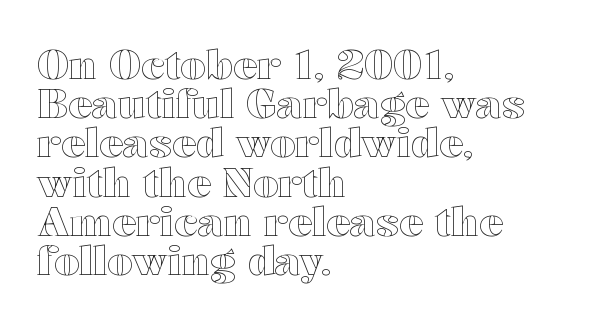
Q: Is the text italic (slanted)? A: No, it is upright.
Q: Is the text underlined? A: No.
Q: How is the paragraph aligned? A: Left-aligned.
Q: Is the spacing between letters normal or unusually wide? A: Normal.
Q: Is the spacing between lines tight, normal or loose? A: Tight.
Q: Width (condensed, normal, or wide)? A: Wide.
Q: x-height? A: Medium.
Q: Monospaced? A: No.
